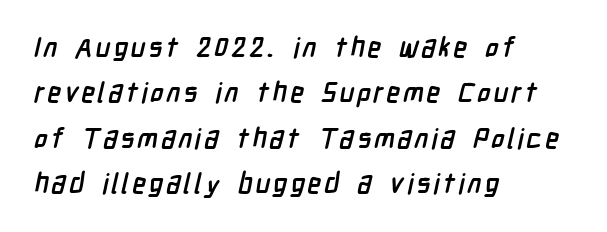
Q: Is the text bold? A: Yes.
Q: Is the typeface a serif or a sans-serif typeface? A: Sans-serif.
Q: Is the text underlined? A: No.
Q: How is the paragraph aligned? A: Left-aligned.
Q: Is the spacing between lines tight, normal or loose? A: Normal.
Q: Width (condensed, normal, or wide)? A: Condensed.
Q: Stroke contrast? A: Low.
Q: x-height? A: Medium.
Q: Monospaced? A: No.
